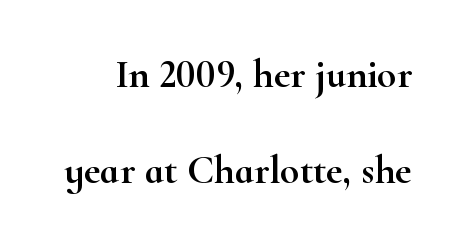
Q: Is the text italic (slanted)? A: No, it is upright.
Q: Is the typeface a serif or a sans-serif typeface? A: Serif.
Q: Is the text underlined? A: No.
Q: Is the spacing between letters normal or unusually wide? A: Normal.
Q: Is the spacing between lines tight, normal or loose? A: Loose.
Q: Width (condensed, normal, or wide)? A: Wide.
Q: Stroke contrast? A: High.
Q: x-height? A: Small.
Q: Monospaced? A: No.
